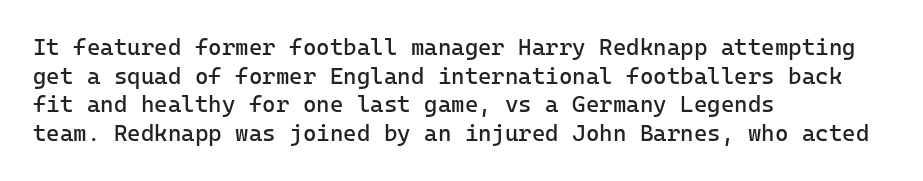
{"italic": "no", "bold": "no", "underline": "no", "align": "left", "line_spacing": "normal", "line_spacing_ratio": 1.25, "letter_spacing": "normal", "letter_spacing_em": 0.0, "glyph_px": 23}
